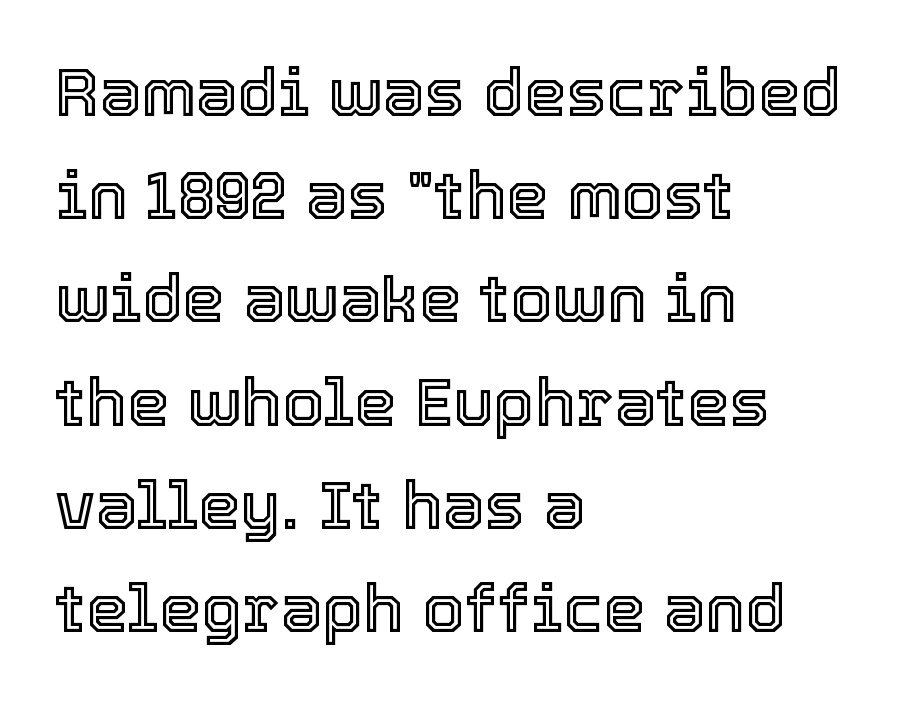
The rendering uses natural spacing where letterforms have individual widths. Caption: multi-line text, flush left, ragged right. Quick note: underline off. Does extra space separate the letters? No, they use regular spacing. A typesetter would call this leading conventional body-copy spacing.
